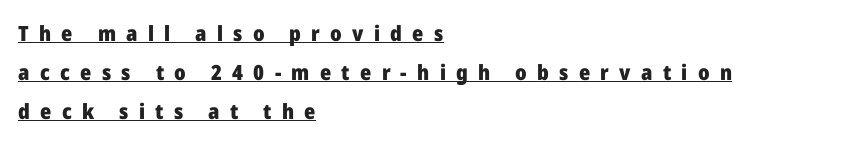
Check the space under the baseline: a stroke is drawn there. You'd pick this weight for a headline — it's a proper bold. Is the letter spacing exaggerated? Yes — the characters are pushed far apart. Italic: no, the glyphs are upright roman.
